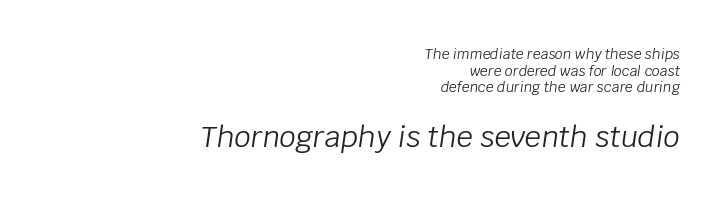
Q: Is the text bold? A: No.
Q: Is the text italic (slanted)? A: Yes, it leans right by about 8 degrees.
Q: Is the text underlined? A: No.
Q: How is the paragraph aligned? A: Right-aligned.
Q: Is the spacing between letters normal or unusually wide? A: Normal.
Q: Which block of text is set in a larger size, the first (top) or the second (bottom)? A: The second (bottom) one.
Q: Width (condensed, normal, or wide)? A: Normal.
Q: Stroke contrast? A: Low.
Q: x-height? A: Large.
Q: Monospaced? A: No.
